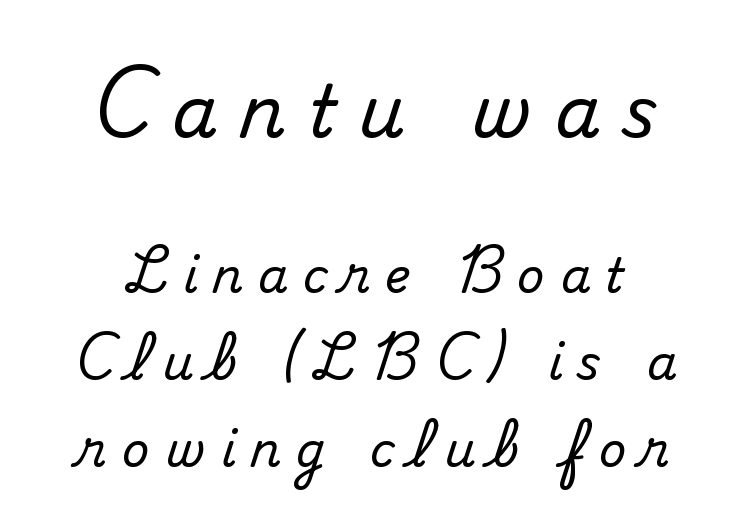
Q: Is the text italic (slanted)? A: Yes.
Q: Is the typeface a serif or a sans-serif typeface? A: Serif.
Q: Is the text underlined? A: No.
Q: How is the paragraph aligned? A: Centered.
Q: Is the spacing between letters normal or unusually wide? A: Unusually wide.
Q: Which block of text is set in a larger size, the first (top) or the second (bottom)? A: The first (top) one.
Q: Width (condensed, normal, or wide)? A: Normal.
Q: Stroke contrast? A: Medium.
Q: x-height? A: Small.
Q: Monospaced? A: No.
